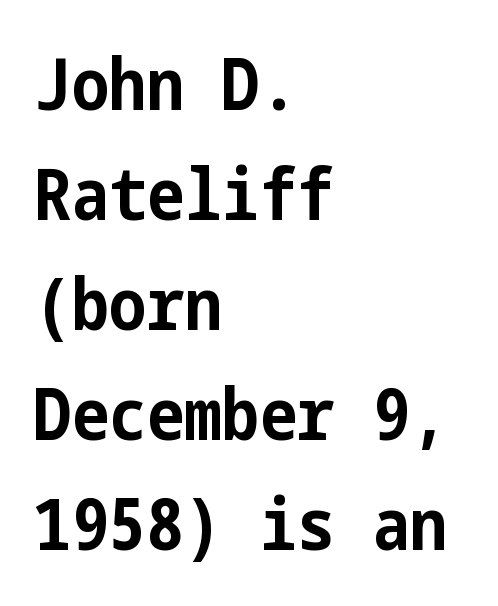
Q: Is the text bold? A: Yes.
Q: Is the text italic (slanted)? A: No, it is upright.
Q: Is the typeface a serif or a sans-serif typeface? A: Sans-serif.
Q: Is the text underlined? A: No.
Q: How is the paragraph aligned? A: Left-aligned.
Q: Is the spacing between letters normal or unusually wide? A: Normal.
Q: Is the spacing between lines tight, normal or loose? A: Normal.
Q: Width (condensed, normal, or wide)? A: Condensed.
Q: Stroke contrast? A: Low.
Q: x-height? A: Medium.
